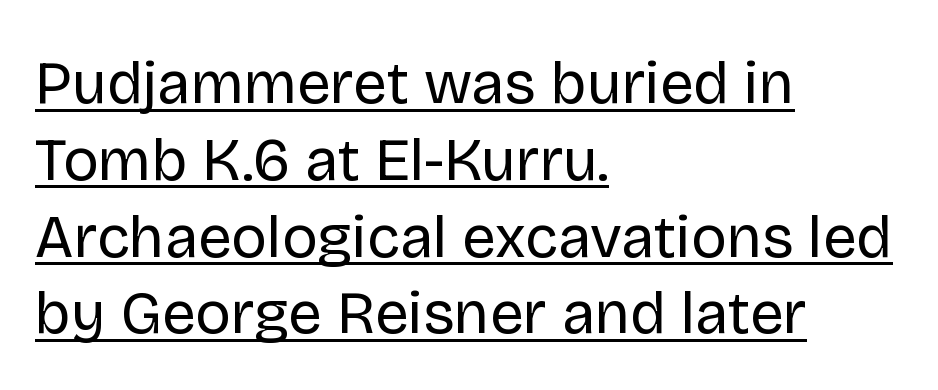
The image shows 60 px regular-weight sans-serif type, upright; set left-aligned, normal line spacing (1.28x), normal letter spacing, underlined; low stroke contrast and a large x-height.
